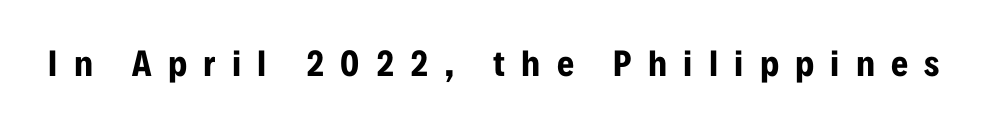
The image shows 37 px bold, condensed sans-serif type, upright; set unusually wide letter spacing (+0.44 em), not underlined; low stroke contrast and a medium x-height.
